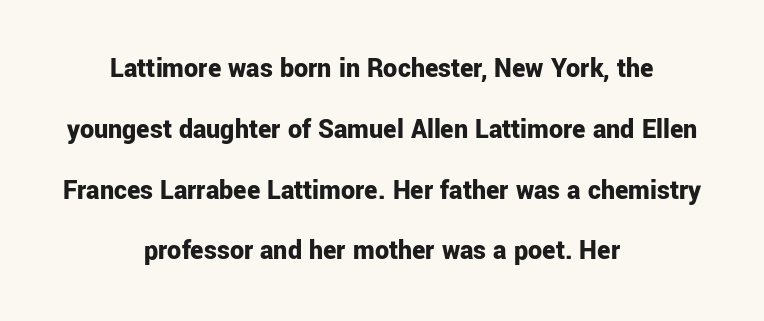
Q: Is the text bold? A: Yes.
Q: Is the text italic (slanted)? A: No, it is upright.
Q: Is the typeface a serif or a sans-serif typeface? A: Sans-serif.
Q: Is the text underlined? A: No.
Q: How is the paragraph aligned? A: Centered.
Q: Is the spacing between letters normal or unusually wide? A: Normal.
Q: Is the spacing between lines tight, normal or loose? A: Loose.
Q: Width (condensed, normal, or wide)? A: Normal.
Q: Stroke contrast? A: Low.
Q: x-height? A: Medium.
Q: Monospaced? A: No.
